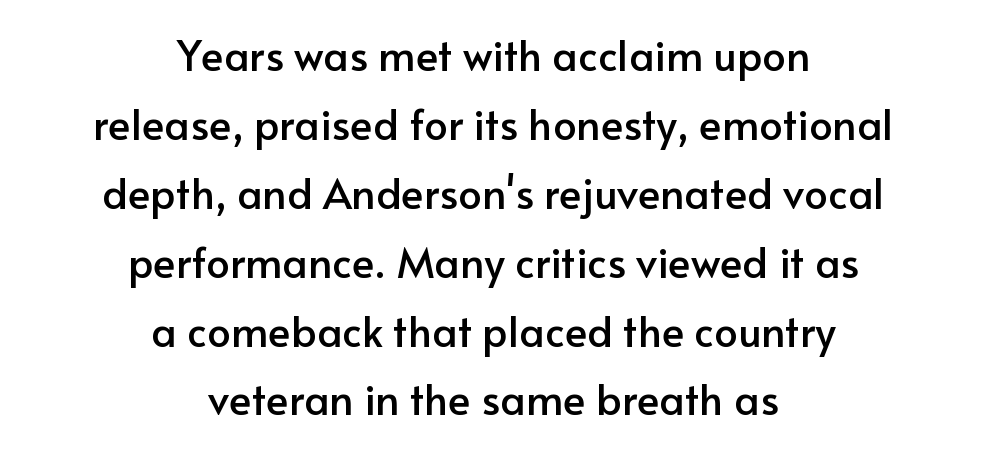
The image shows 42 px sans-serif type, upright; set centered, normal line spacing (1.64x), normal letter spacing, not underlined; low stroke contrast and a small x-height.
